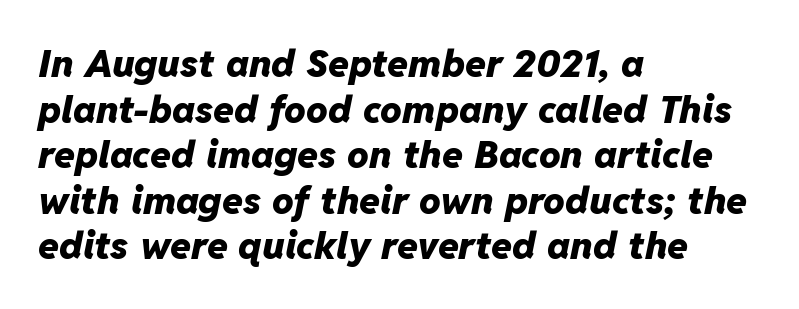
The image shows 38 px heavy type, italic (leaning right); set left-aligned, line spacing 1.2x, normal letter spacing, not underlined; low stroke contrast and a medium x-height.
